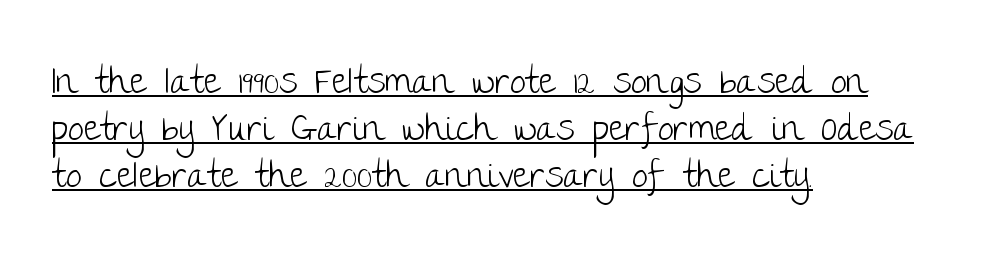
{"serif": "no", "italic": "no", "bold": "no", "weight": "light", "width": "normal", "stroke_contrast": "low", "x_height": "large", "monospaced": "no", "underline": "yes", "align": "left", "line_spacing": "normal", "line_spacing_ratio": 1.31, "letter_spacing": "normal", "letter_spacing_em": 0.0, "glyph_px": 36}
